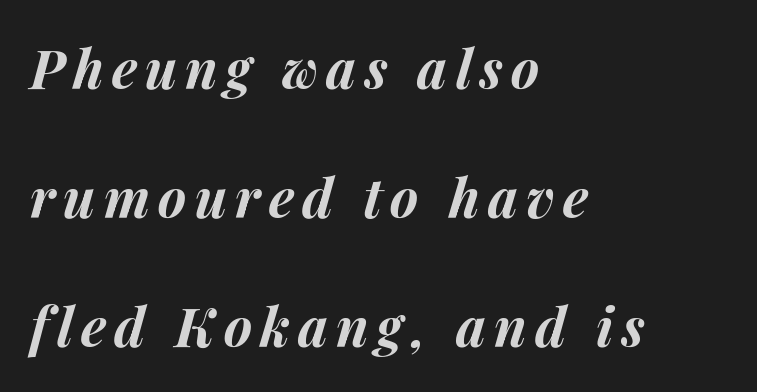
The image shows 54 px bold type, italic (leaning right); set left-aligned, loose line spacing (2.39x), not underlined; medium stroke contrast and a medium x-height.
